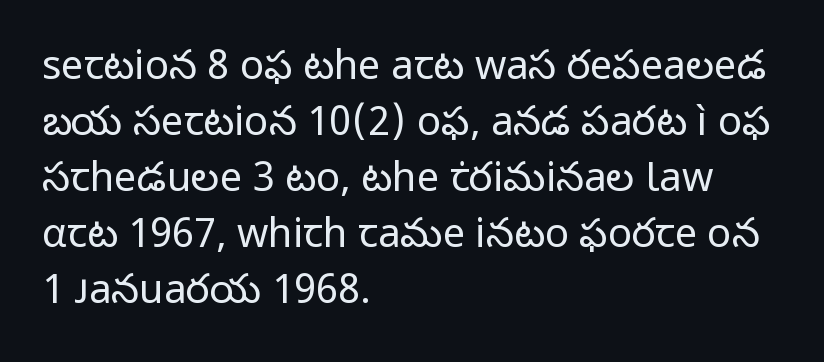
Q: Is the text bold? A: No.
Q: Is the text italic (slanted)? A: No, it is upright.
Q: Is the typeface a serif or a sans-serif typeface? A: Sans-serif.
Q: Is the text underlined? A: No.
Q: How is the paragraph aligned? A: Left-aligned.
Q: Is the spacing between letters normal or unusually wide? A: Normal.
Q: Is the spacing between lines tight, normal or loose? A: Normal.
Q: Width (condensed, normal, or wide)? A: Normal.
Q: Stroke contrast? A: Low.
Q: x-height? A: Medium.
Q: Monospaced? A: No.
